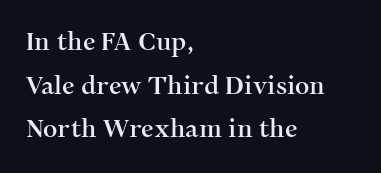
{"italic": "no", "underline": "no", "align": "left", "line_spacing_ratio": 1.75, "letter_spacing": "normal", "letter_spacing_em": 0.0, "glyph_px": 25}
